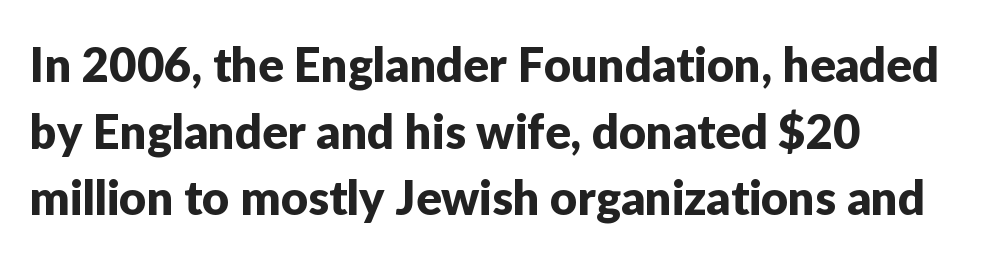
Honestly, the row spacing looks completely unremarkable. Nope, no serifs anywhere on these letters. The letters sit at their default tracking, neither squeezed nor spread. Looks like regular typesetting: each glyph gets only the width it needs. Nobody drew a line under any word here. Is there any slant? The stems are plumb.
